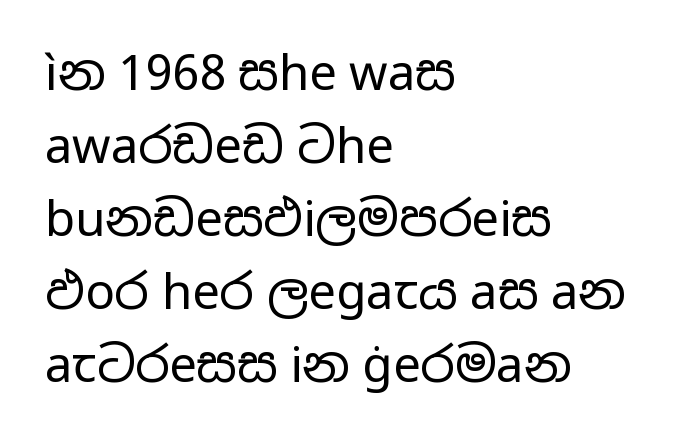
Q: Is the text bold? A: No.
Q: Is the text italic (slanted)? A: No, it is upright.
Q: Is the typeface a serif or a sans-serif typeface? A: Sans-serif.
Q: Is the text underlined? A: No.
Q: How is the paragraph aligned? A: Left-aligned.
Q: Is the spacing between letters normal or unusually wide? A: Normal.
Q: Is the spacing between lines tight, normal or loose? A: Normal.
Q: Width (condensed, normal, or wide)? A: Wide.
Q: Stroke contrast? A: Low.
Q: x-height? A: Medium.
Q: Monospaced? A: No.
